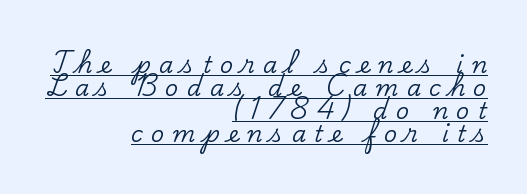
{"underline": "yes", "align": "right", "line_spacing": "tight", "line_spacing_ratio": 1.0, "letter_spacing": "wide", "letter_spacing_em": 0.36, "glyph_px": 23}
